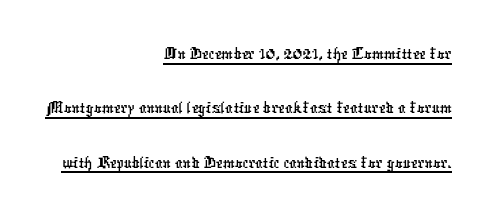
{"serif": "no", "width": "condensed", "stroke_contrast": "low", "x_height": "medium", "monospaced": "no", "underline": "yes", "align": "right", "line_spacing": "normal", "line_spacing_ratio": 1.43, "letter_spacing": "normal", "letter_spacing_em": 0.0, "glyph_px": 38}
